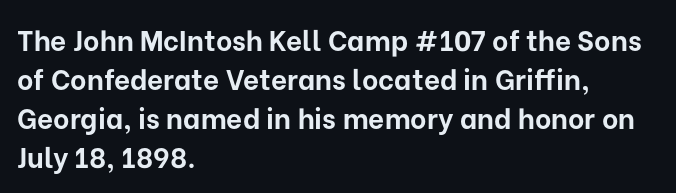
In terms of posture, this sample is upright. Does the weight exceed regular? Yes, all the way to bold. Nothing unusual about the tracking: characters are spaced as the font intends. The line-height multiplier appears to be the usual default. The face used here is proportionally spaced, like ordinary book or web type. The words here are not underlined.
